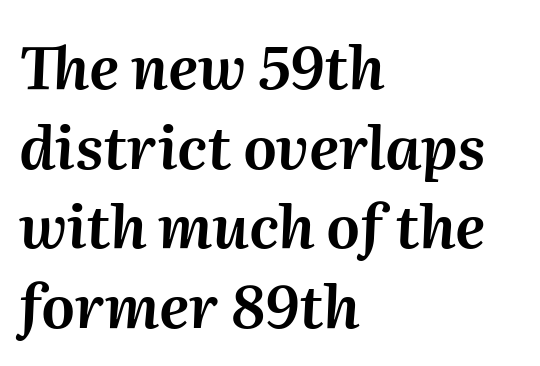
Q: Is the text italic (slanted)? A: Yes, it leans right by about 2 degrees.
Q: Is the text underlined? A: No.
Q: How is the paragraph aligned? A: Left-aligned.
Q: Is the spacing between letters normal or unusually wide? A: Normal.
Q: Is the spacing between lines tight, normal or loose? A: Normal.
Q: Width (condensed, normal, or wide)? A: Normal.
Q: Stroke contrast? A: Medium.
Q: x-height? A: Medium.
Q: Monospaced? A: No.
